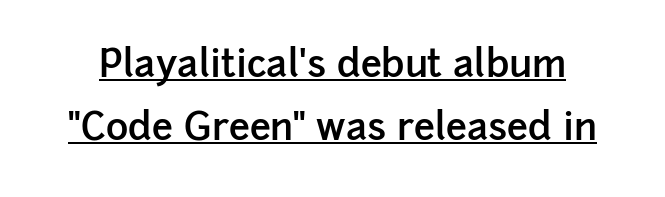
The image shows 38 px semibold sans-serif type, upright; set normal line spacing (1.67x), normal letter spacing, underlined; low stroke contrast and a medium x-height.
